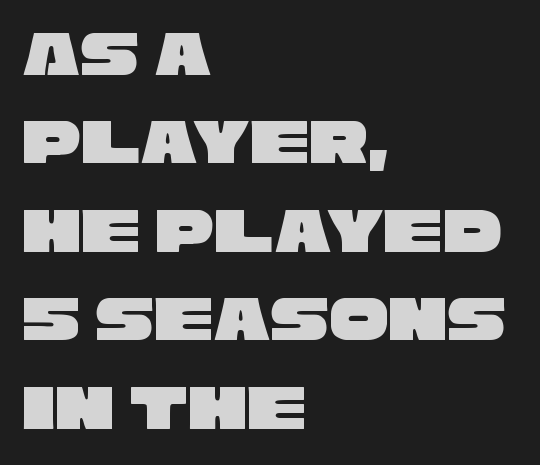
The image shows 66 px wide sans-serif type; set left-aligned, normal line spacing (1.34x), normal letter spacing, not underlined; low stroke contrast and a large x-height.
